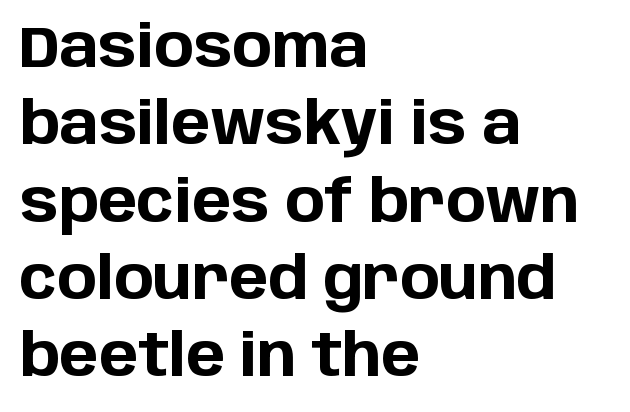
{"serif": "no", "italic": "no", "bold": "yes", "weight": "bold", "width": "normal", "stroke_contrast": "low", "x_height": "large", "monospaced": "no", "underline": "no", "align": "left", "line_spacing": "normal", "line_spacing_ratio": 1.31, "letter_spacing": "normal", "letter_spacing_em": 0.0, "glyph_px": 59}
